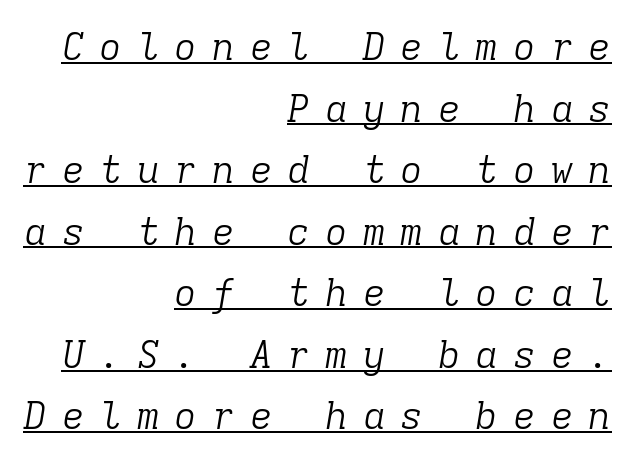
The image shows 38 px light serif type, italic (leaning right), monospaced; set right-aligned, normal line spacing (1.62x), unusually wide letter spacing (+0.39 em), underlined; low stroke contrast and a medium x-height.
